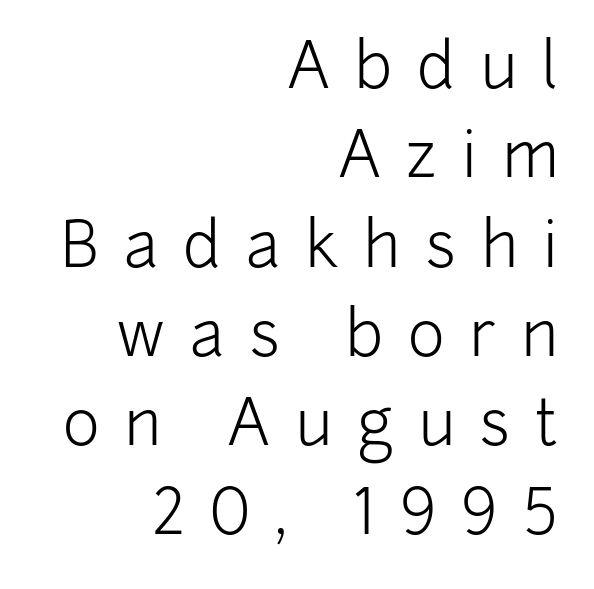
The image shows 62 px light sans-serif type, upright; set right-aligned, normal line spacing (1.44x), unusually wide letter spacing (+0.4 em), not underlined; low stroke contrast and a medium x-height.
